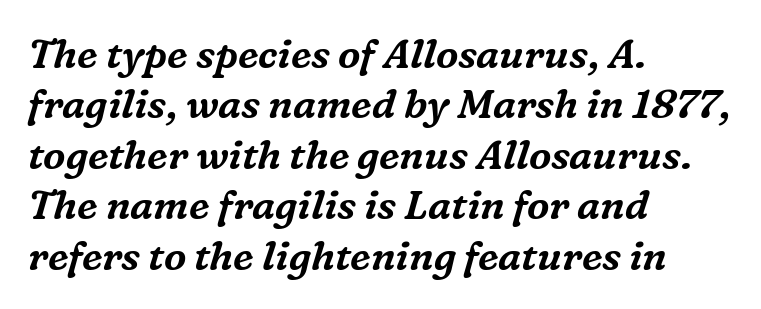
{"serif": "yes", "italic": "yes", "lean": "right", "slant_degrees": 16, "width": "normal", "stroke_contrast": "medium", "x_height": "medium", "monospaced": "no", "underline": "no", "align": "left", "line_spacing": "normal", "line_spacing_ratio": 1.26, "letter_spacing": "normal", "letter_spacing_em": 0.0, "glyph_px": 40}
